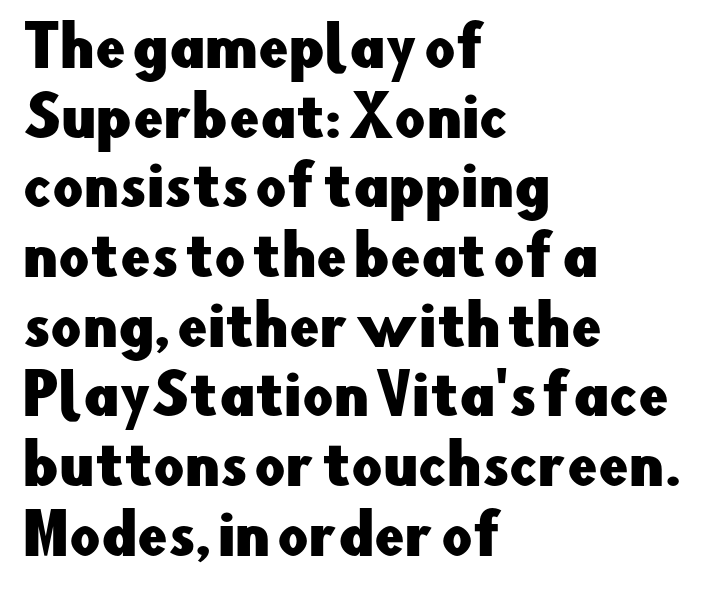
{"serif": "no", "italic": "no", "width": "normal", "stroke_contrast": "low", "x_height": "small", "monospaced": "no", "underline": "no", "align": "left", "line_spacing": "normal", "line_spacing_ratio": 1.29, "letter_spacing": "normal", "letter_spacing_em": 0.0, "glyph_px": 54}
